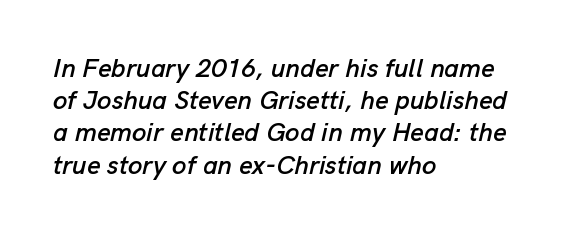
Q: Is the text italic (slanted)? A: Yes, it leans right by about 13 degrees.
Q: Is the text underlined? A: No.
Q: How is the paragraph aligned? A: Left-aligned.
Q: Is the spacing between letters normal or unusually wide? A: Normal.
